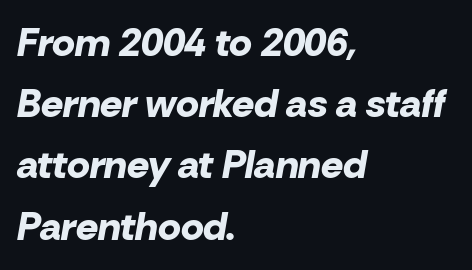
Q: Is the text bold? A: Yes.
Q: Is the text italic (slanted)? A: Yes, it leans right by about 10 degrees.
Q: Is the text underlined? A: No.
Q: How is the paragraph aligned? A: Left-aligned.
Q: Is the spacing between letters normal or unusually wide? A: Normal.
Q: Is the spacing between lines tight, normal or loose? A: Normal.
Q: Width (condensed, normal, or wide)? A: Normal.
Q: Stroke contrast? A: Low.
Q: x-height? A: Medium.
Q: Monospaced? A: No.
